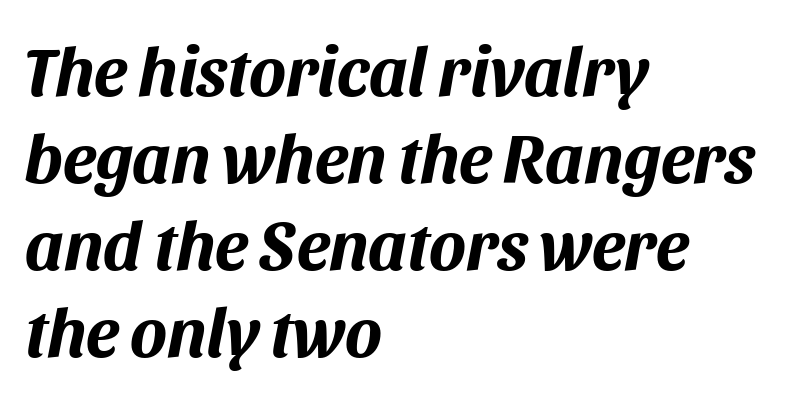
The image shows 69 px bold type, italic (leaning right); set left-aligned, normal line spacing (1.26x), normal letter spacing, not underlined; medium stroke contrast and a large x-height.
